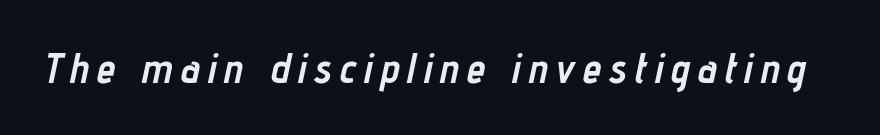
{"italic": "yes", "lean": "right", "slant_degrees": 12, "bold": "yes", "weight": "semibold", "width": "condensed", "stroke_contrast": "low", "x_height": "medium", "monospaced": "no", "underline": "no", "glyph_px": 42}
